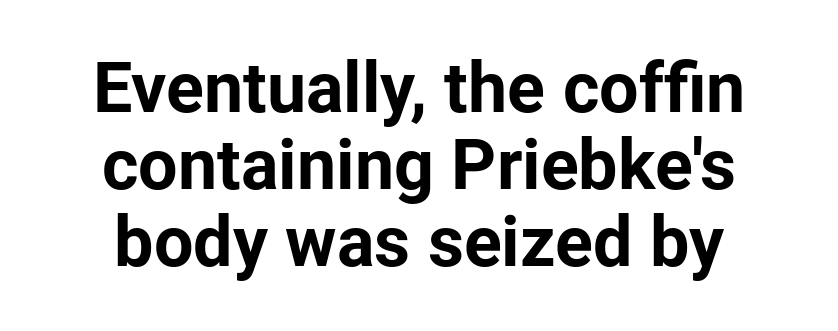
Heavy-handed strokes throughout: this text is bold. Spacing verdict: proportional, widths tailored to each character. Any mark beneath the type? The region is blank. Examine the stroke ends and you'll find no serifs.
